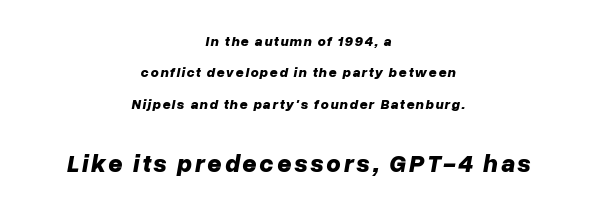
Italic? Definitely — the glyphs are oblique. Caption: upper text group reduced, lower text group enlarged. Check the space under the baseline: it is left empty. The rendering positions every line midway between the sides. These lines carry a lot of weight — the face is fully bold. A typesetter would call this leading open, well beyond the default.
